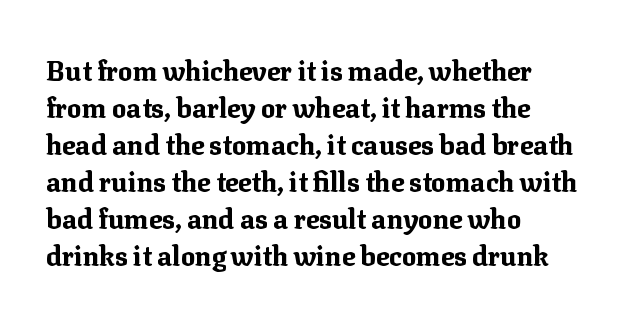
The image shows 27 px bold type, upright; set left-aligned, normal line spacing (1.37x), normal letter spacing, not underlined.
